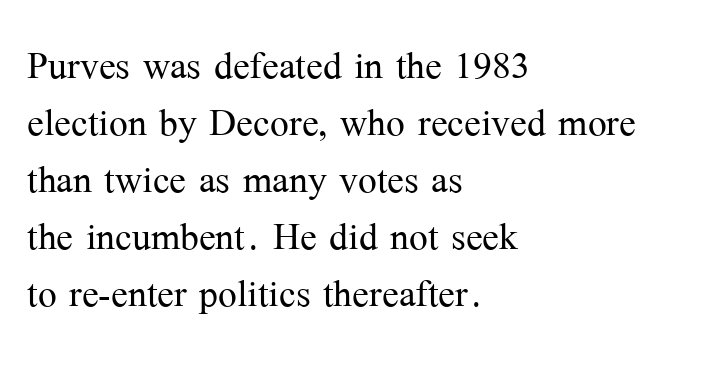
Q: Is the text bold? A: No.
Q: Is the text italic (slanted)? A: No, it is upright.
Q: Is the typeface a serif or a sans-serif typeface? A: Serif.
Q: Is the text underlined? A: No.
Q: How is the paragraph aligned? A: Left-aligned.
Q: Is the spacing between letters normal or unusually wide? A: Normal.
Q: Is the spacing between lines tight, normal or loose? A: Tight.
Q: Width (condensed, normal, or wide)? A: Normal.
Q: Stroke contrast? A: Medium.
Q: x-height? A: Medium.
Q: Monospaced? A: No.
